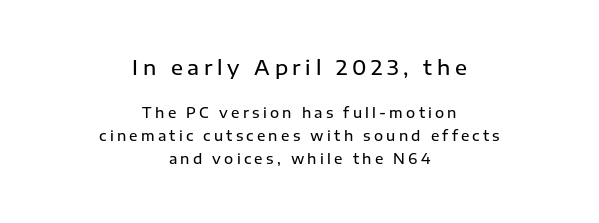
{"italic": "no", "bold": "semi", "underline": "no", "align": "center", "line_spacing": "normal", "line_spacing_ratio": 1.65, "letter_spacing": "wide", "letter_spacing_em": 0.23, "larger_block": "first", "size_ratio": 1.43, "glyph_px": 20}
